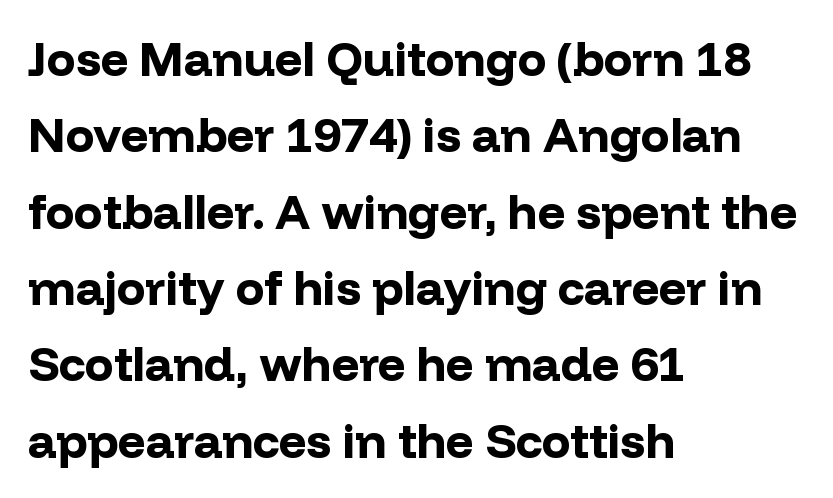
Typeset ragged right — the left edge is the straight one. Beneath every word, the page is bare. Here the designer chose a conventional face with non-uniform glyph widths. One glance says typical: line gaps are just what's usual. Summary of weight: heavy, a full bold.
